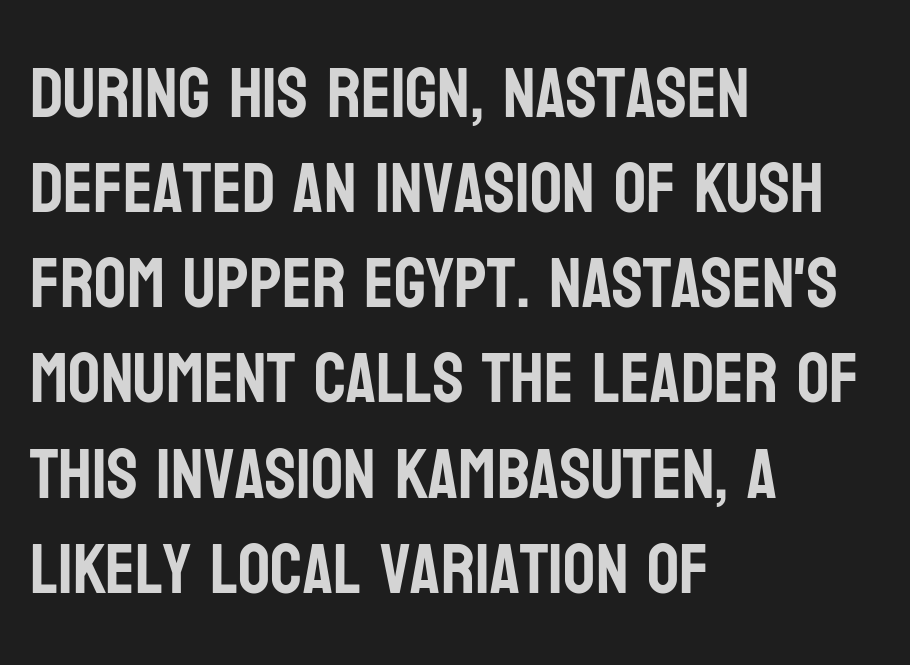
A sans-serif font was chosen for this passage. Summary of vertical rhythm: regular, with standard interline spacing. Only glyphs here, with clear space below each row. All the whitespace from short lines collects on the right. The lettering holds an erect, upright posture throughout.
